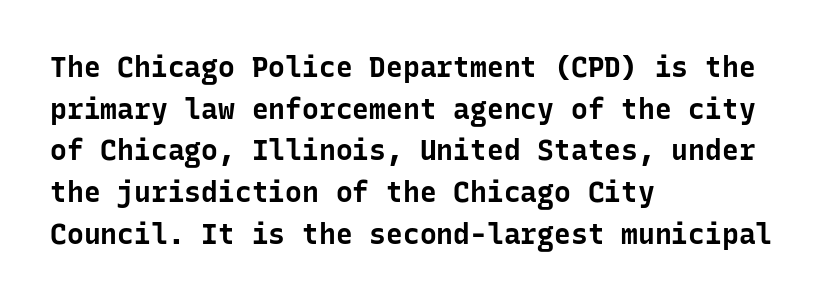
The image shows 28 px bold sans-serif type, upright, monospaced; set left-aligned, normal line spacing (1.49x), normal letter spacing, not underlined; low stroke contrast and a medium x-height.
